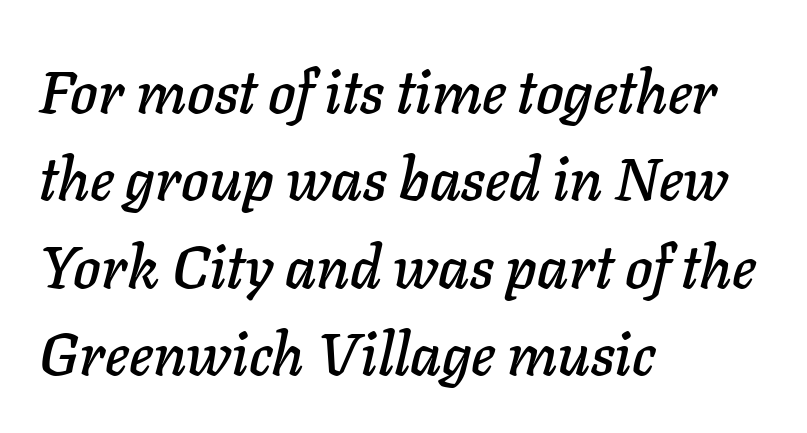
{"italic": "yes", "lean": "right", "slant_degrees": 11, "width": "normal", "stroke_contrast": "low", "x_height": "medium", "monospaced": "no", "underline": "no", "align": "left", "line_spacing": "normal", "line_spacing_ratio": 1.48, "letter_spacing": "normal", "letter_spacing_em": 0.0, "glyph_px": 59}
